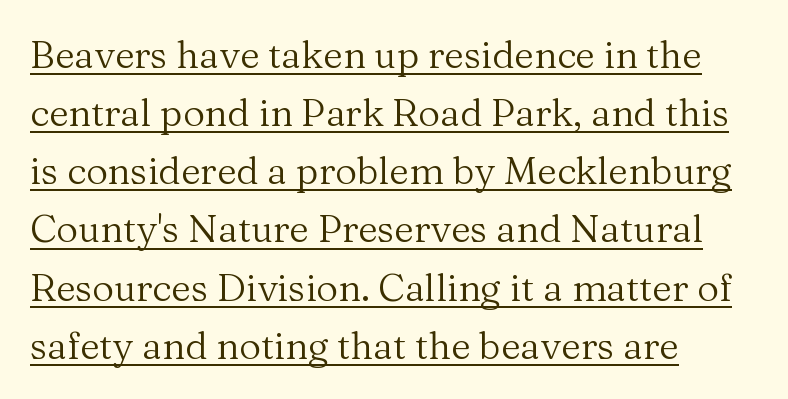
Q: Is the text bold? A: No.
Q: Is the text italic (slanted)? A: No, it is upright.
Q: Is the typeface a serif or a sans-serif typeface? A: Serif.
Q: Is the text underlined? A: Yes.
Q: How is the paragraph aligned? A: Left-aligned.
Q: Is the spacing between letters normal or unusually wide? A: Normal.
Q: Is the spacing between lines tight, normal or loose? A: Normal.
Q: Width (condensed, normal, or wide)? A: Normal.
Q: Stroke contrast? A: Medium.
Q: x-height? A: Medium.
Q: Monospaced? A: No.
